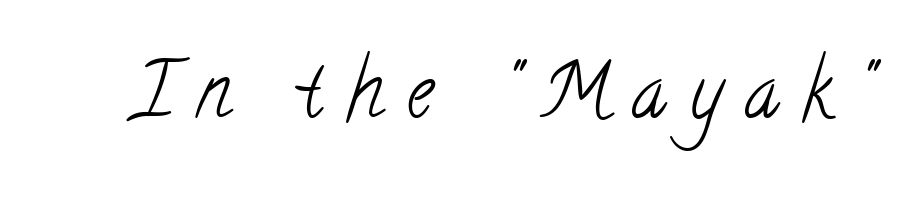
Q: Is the text bold? A: No.
Q: Is the typeface a serif or a sans-serif typeface? A: Serif.
Q: Is the text underlined? A: No.
Q: Is the spacing between letters normal or unusually wide? A: Unusually wide.
Q: Width (condensed, normal, or wide)? A: Condensed.
Q: Stroke contrast? A: Low.
Q: x-height? A: Small.
Q: Monospaced? A: No.
